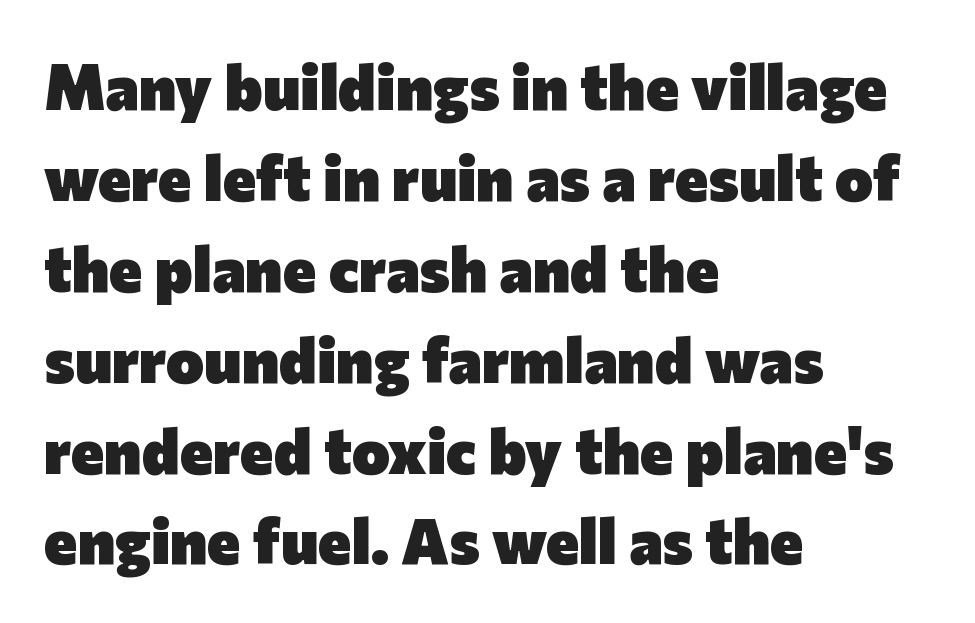
{"serif": "no", "italic": "no", "bold": "yes", "weight": "heavy", "width": "normal", "stroke_contrast": "low", "x_height": "medium", "monospaced": "no", "underline": "no", "align": "left", "line_spacing": "normal", "line_spacing_ratio": 1.42, "letter_spacing": "normal", "letter_spacing_em": 0.0, "glyph_px": 64}
